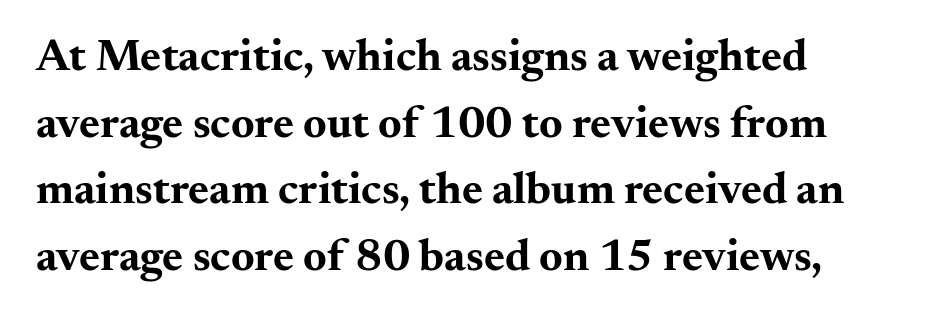
Q: Is the text bold? A: Yes.
Q: Is the text italic (slanted)? A: No, it is upright.
Q: Is the typeface a serif or a sans-serif typeface? A: Serif.
Q: Is the text underlined? A: No.
Q: How is the paragraph aligned? A: Left-aligned.
Q: Is the spacing between letters normal or unusually wide? A: Normal.
Q: Is the spacing between lines tight, normal or loose? A: Normal.
Q: Width (condensed, normal, or wide)? A: Wide.
Q: Stroke contrast? A: Medium.
Q: x-height? A: Small.
Q: Monospaced? A: No.
